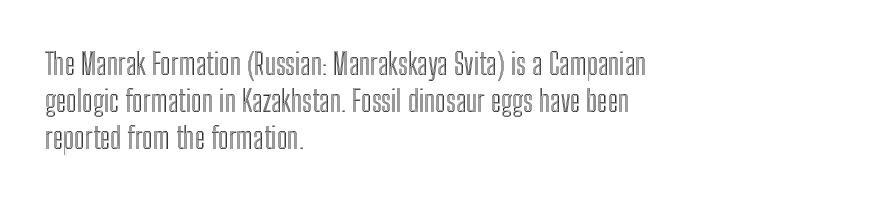
The image shows 30 px condensed type, upright; set left-aligned, line spacing 1.23x, normal letter spacing, not underlined; a medium x-height.
